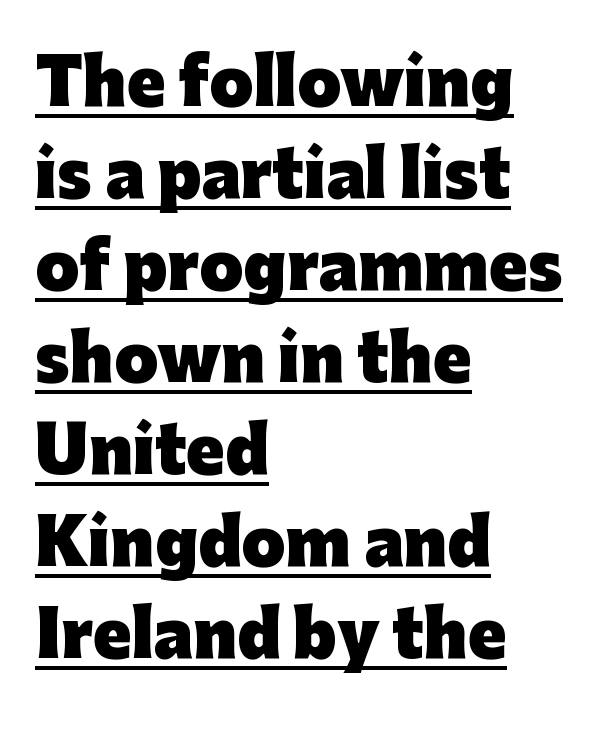
Q: Is the text bold? A: Yes.
Q: Is the text italic (slanted)? A: No, it is upright.
Q: Is the typeface a serif or a sans-serif typeface? A: Sans-serif.
Q: Is the text underlined? A: Yes.
Q: How is the paragraph aligned? A: Left-aligned.
Q: Is the spacing between letters normal or unusually wide? A: Normal.
Q: Is the spacing between lines tight, normal or loose? A: Normal.
Q: Width (condensed, normal, or wide)? A: Normal.
Q: Stroke contrast? A: Low.
Q: x-height? A: Medium.
Q: Monospaced? A: No.
